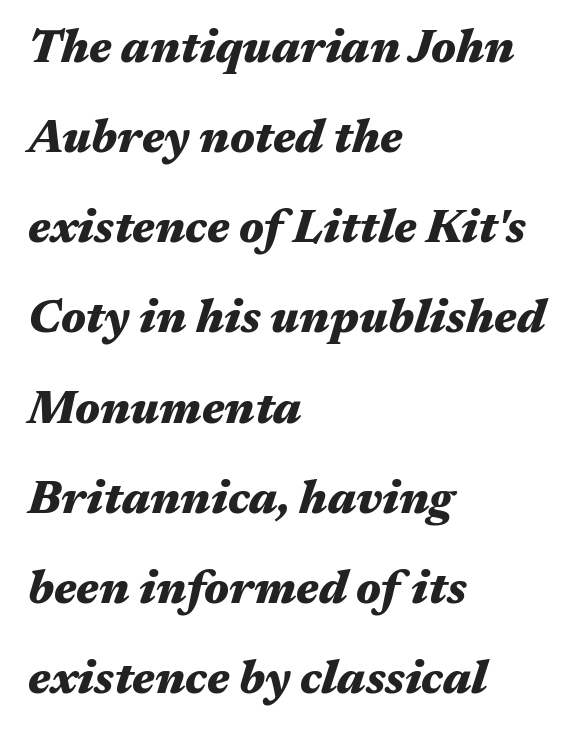
Spacing verdict: proportional, widths tailored to each character. Compared with typical body copy, the letter spacing here is the same. Descenders hang freely into open space. If you measured baseline to baseline, you'd find a long distance. In terms of weight, the rendering is a true, heavy bold.
